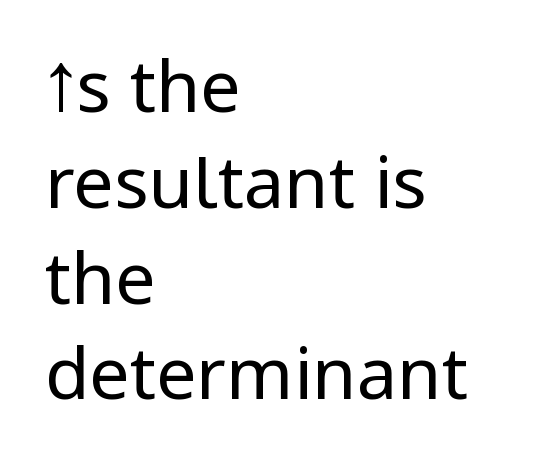
Q: Is the text bold? A: No.
Q: Is the text italic (slanted)? A: No, it is upright.
Q: Is the typeface a serif or a sans-serif typeface? A: Sans-serif.
Q: Is the text underlined? A: No.
Q: How is the paragraph aligned? A: Left-aligned.
Q: Is the spacing between letters normal or unusually wide? A: Normal.
Q: Is the spacing between lines tight, normal or loose? A: Normal.
Q: Width (condensed, normal, or wide)? A: Condensed.
Q: Stroke contrast? A: Low.
Q: x-height? A: Large.
Q: Monospaced? A: No.
